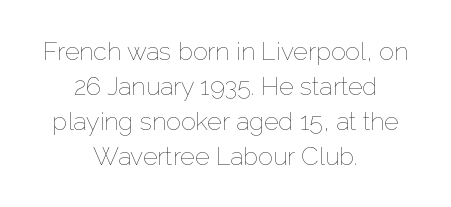
The image shows 25 px text type, upright; set centered, normal line spacing (1.4x), normal letter spacing, not underlined.
